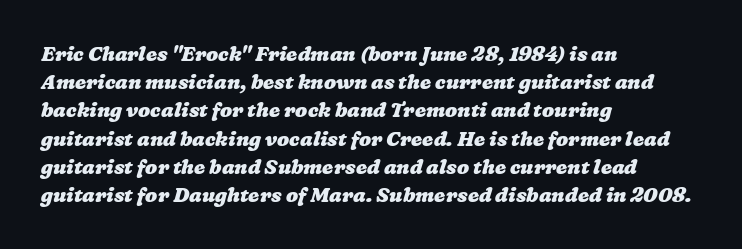
Q: Is the text bold? A: Yes.
Q: Is the text underlined? A: No.
Q: How is the paragraph aligned? A: Left-aligned.
Q: Is the spacing between letters normal or unusually wide? A: Normal.
Q: Is the spacing between lines tight, normal or loose? A: Normal.
